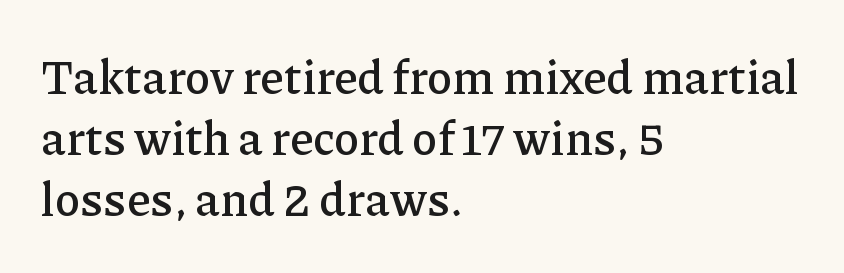
The image shows 47 px serif type, upright; set left-aligned, normal line spacing (1.3x), normal letter spacing, not underlined; low stroke contrast and a medium x-height.
